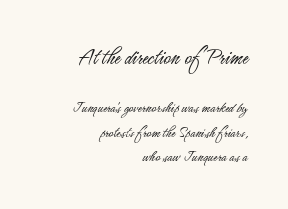
The image shows 24 px text type; set right-aligned, normal line spacing (1.51x), normal letter spacing, not underlined; the first (top) block is 1.5x larger.
